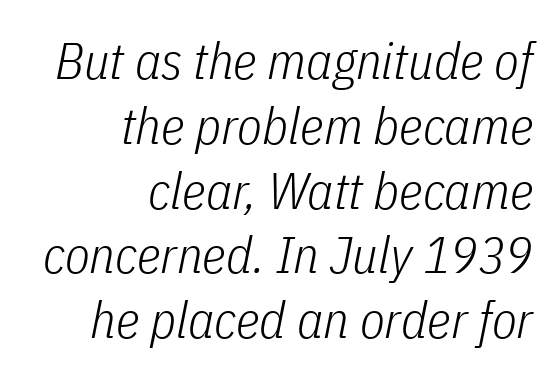
The image shows 51 px light, condensed type, italic (leaning right); set right-aligned, normal line spacing (1.27x), normal letter spacing, not underlined; low stroke contrast and a medium x-height.
